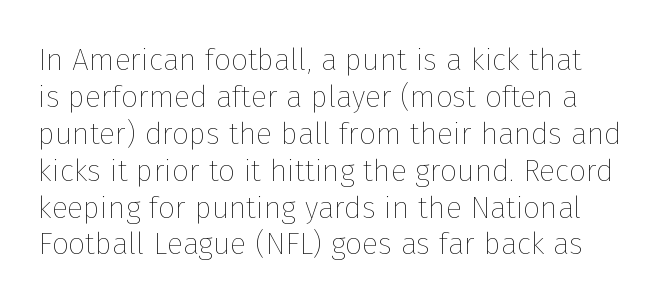
{"italic": "no", "bold": "no", "weight": "thin", "width": "normal", "stroke_contrast": "low", "x_height": "medium", "monospaced": "no", "underline": "no", "line_spacing_ratio": 1.23, "letter_spacing": "normal", "letter_spacing_em": 0.0, "glyph_px": 30}
